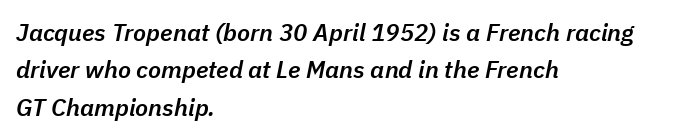
This sample keeps an unexceptional amount of space between lines. Every character sits at an angle, as italics do. Short and long lines alike share a common starting point at left. The words here are not underlined. The characters look somewhat weighty, a semibold short of true bold. Standard letterfit; no display-style spreading of the glyphs.
